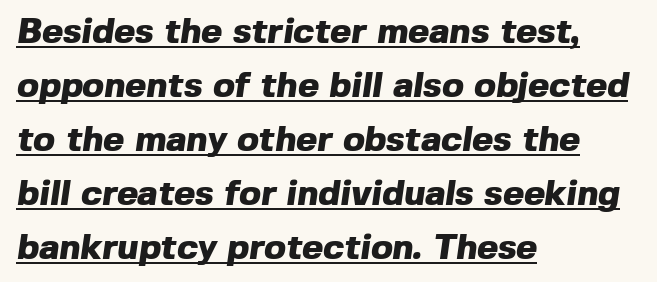
Q: Is the text bold? A: Yes.
Q: Is the typeface a serif or a sans-serif typeface? A: Sans-serif.
Q: Is the text underlined? A: Yes.
Q: How is the paragraph aligned? A: Left-aligned.
Q: Is the spacing between letters normal or unusually wide? A: Normal.
Q: Is the spacing between lines tight, normal or loose? A: Normal.
Q: Width (condensed, normal, or wide)? A: Normal.
Q: x-height? A: Medium.
Q: Monospaced? A: No.
